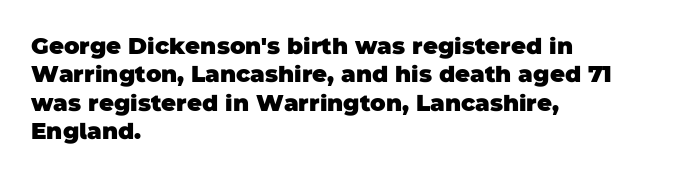
The image shows 23 px bold type; set left-aligned, line spacing 1.23x, normal letter spacing, not underlined.
